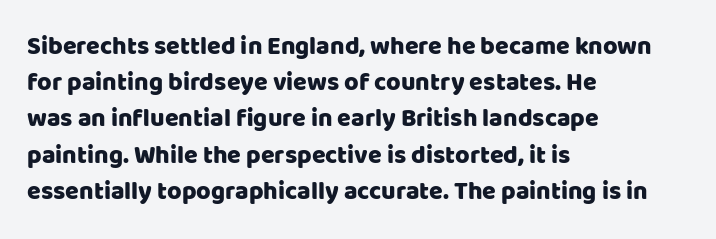
The image shows 25 px text type, upright; set left-aligned, normal line spacing (1.45x), normal letter spacing, not underlined.
